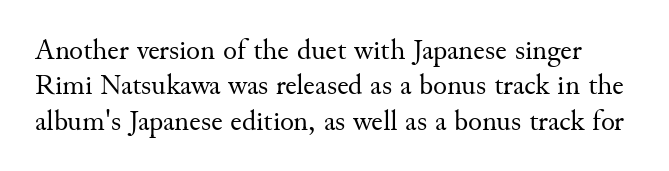
The letters advance in unequal steps, a hallmark of proportional type. The space beneath each line is pristine and unruled. In terms of posture, this sample is upright. No chunkiness to these letters — they're not bold. The designer went with a serif here, giving each stem small feet.
